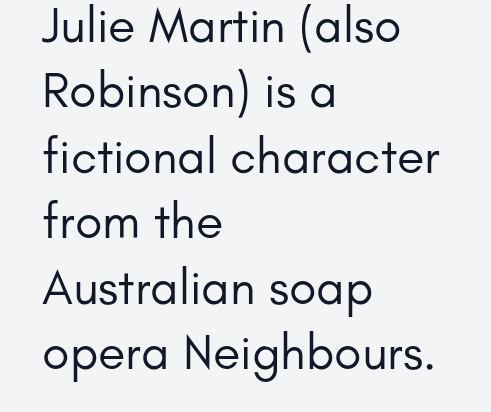
Q: Is the text bold? A: No.
Q: Is the text italic (slanted)? A: No, it is upright.
Q: Is the typeface a serif or a sans-serif typeface? A: Sans-serif.
Q: Is the text underlined? A: No.
Q: How is the paragraph aligned? A: Left-aligned.
Q: Is the spacing between letters normal or unusually wide? A: Normal.
Q: Is the spacing between lines tight, normal or loose? A: Normal.
Q: Width (condensed, normal, or wide)? A: Normal.
Q: Stroke contrast? A: Low.
Q: x-height? A: Small.
Q: Monospaced? A: No.
